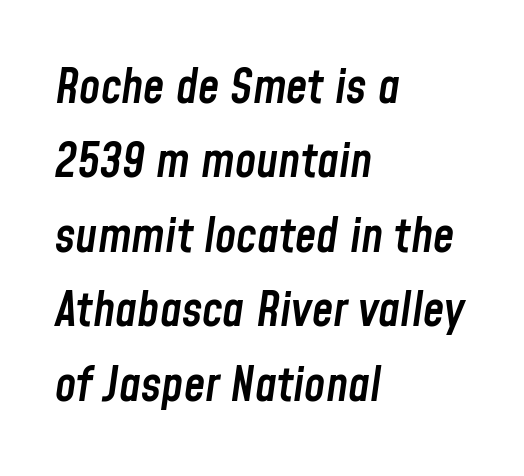
The whole block is typeset with a tilt. A typesetter would call this proportional, since set widths differ per character. A somewhat darkened texture: the type is semibold rather than bold. Nothing unusual about the tracking: characters are spaced as the font intends.
